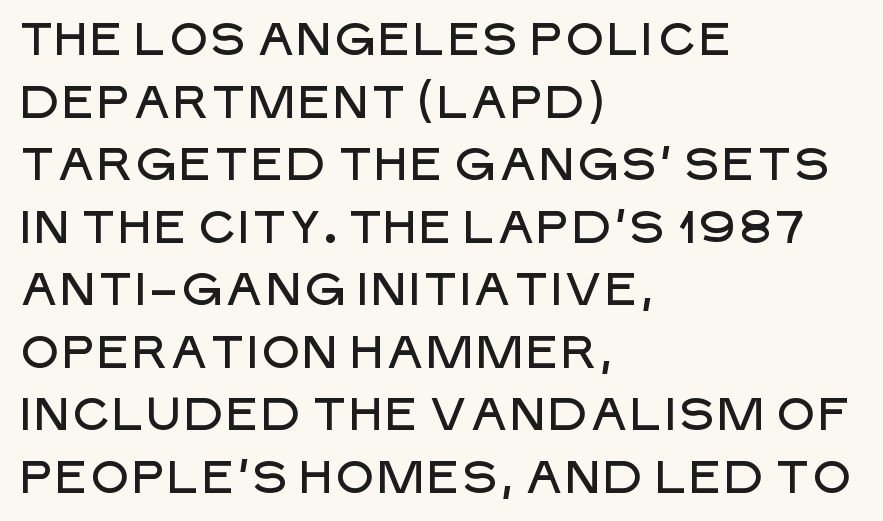
This sample has the flowing, uneven cadence of proportional lettering. Quick note: interline space is typical. The specimen omits any rule beneath the text block's lines. Posture: vertical.
